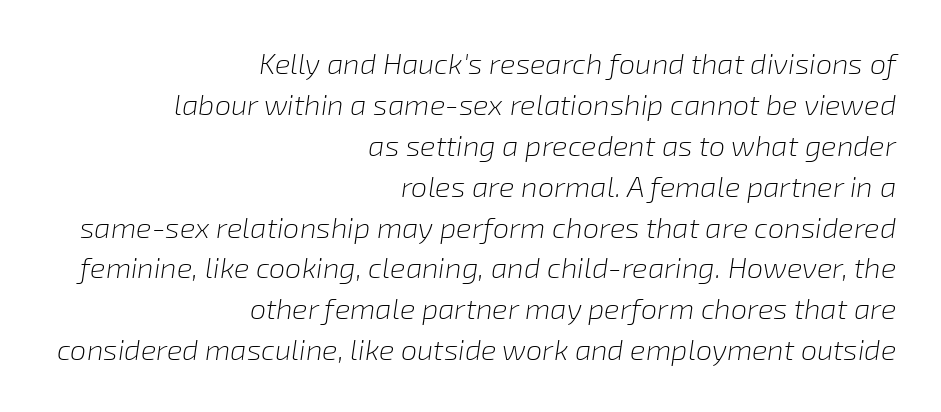
Q: Is the text bold? A: No.
Q: Is the text italic (slanted)? A: Yes, it leans right by about 8 degrees.
Q: Is the text underlined? A: No.
Q: How is the paragraph aligned? A: Right-aligned.
Q: Is the spacing between letters normal or unusually wide? A: Normal.
Q: Is the spacing between lines tight, normal or loose? A: Normal.
Q: Width (condensed, normal, or wide)? A: Normal.
Q: Stroke contrast? A: Low.
Q: x-height? A: Medium.
Q: Monospaced? A: No.
